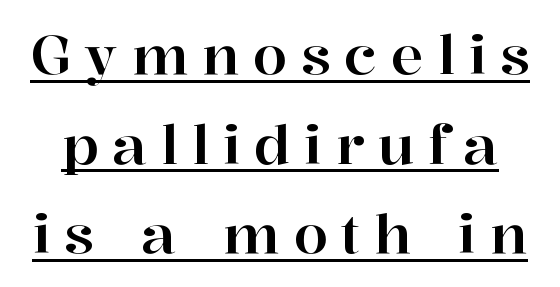
The image shows 55 px serif type, upright; set normal line spacing (1.63x), unusually wide letter spacing (+0.25 em), underlined; high stroke contrast and a medium x-height.
